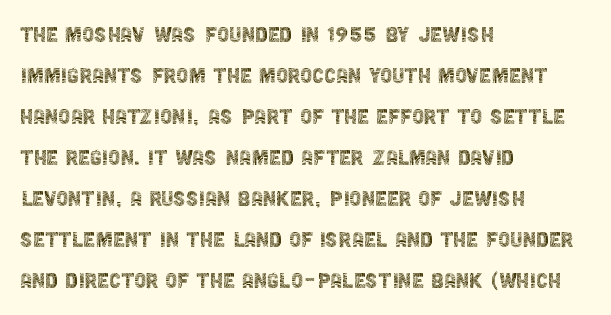
{"italic": "no", "bold": "no", "underline": "no", "align": "left", "line_spacing": "normal", "line_spacing_ratio": 1.52, "letter_spacing": "normal", "letter_spacing_em": 0.0, "glyph_px": 27}
